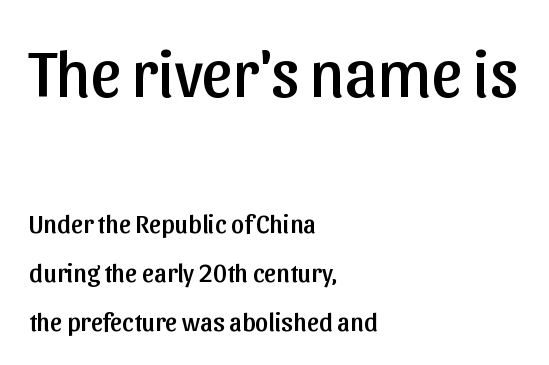
Q: Is the text italic (slanted)? A: No, it is upright.
Q: Is the typeface a serif or a sans-serif typeface? A: Sans-serif.
Q: Is the text underlined? A: No.
Q: How is the paragraph aligned? A: Left-aligned.
Q: Is the spacing between letters normal or unusually wide? A: Normal.
Q: Which block of text is set in a larger size, the first (top) or the second (bottom)? A: The first (top) one.
Q: Width (condensed, normal, or wide)? A: Normal.
Q: Stroke contrast? A: Low.
Q: x-height? A: Medium.
Q: Monospaced? A: No.
